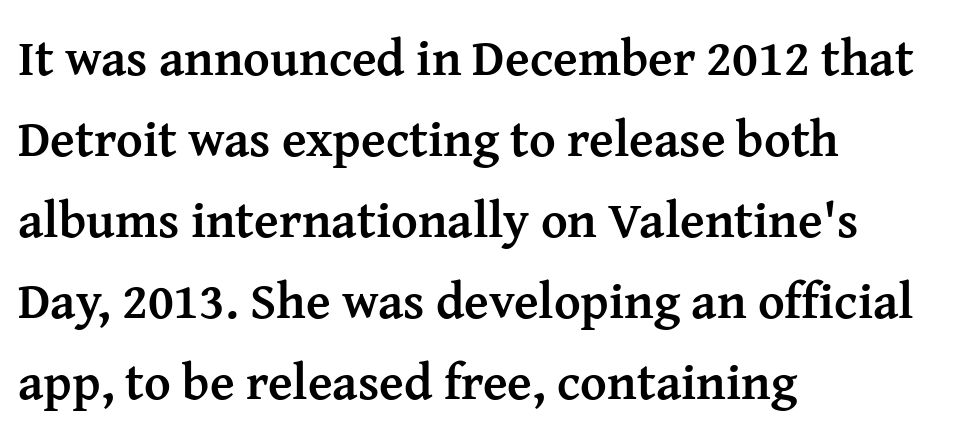
The image shows 51 px semibold serif type, upright; set left-aligned, normal line spacing (1.59x), normal letter spacing, not underlined; medium stroke contrast and a medium x-height.
